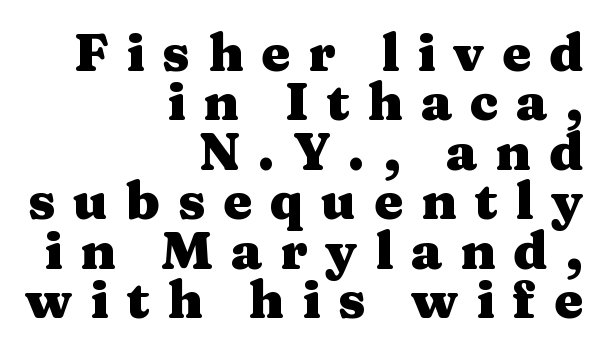
{"serif": "yes", "italic": "no", "bold": "yes", "weight": "heavy", "width": "wide", "stroke_contrast": "medium", "x_height": "medium", "monospaced": "no", "underline": "no", "align": "right", "line_spacing": "tight", "line_spacing_ratio": 0.95, "letter_spacing": "wide", "letter_spacing_em": 0.34, "glyph_px": 52}
